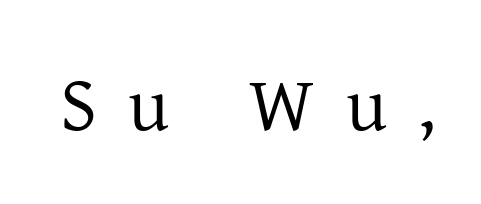
Q: Is the text bold? A: No.
Q: Is the text italic (slanted)? A: No, it is upright.
Q: Is the typeface a serif or a sans-serif typeface? A: Serif.
Q: Is the text underlined? A: No.
Q: Is the spacing between letters normal or unusually wide? A: Unusually wide.
Q: Width (condensed, normal, or wide)? A: Normal.
Q: Stroke contrast? A: Low.
Q: x-height? A: Medium.
Q: Monospaced? A: No.
